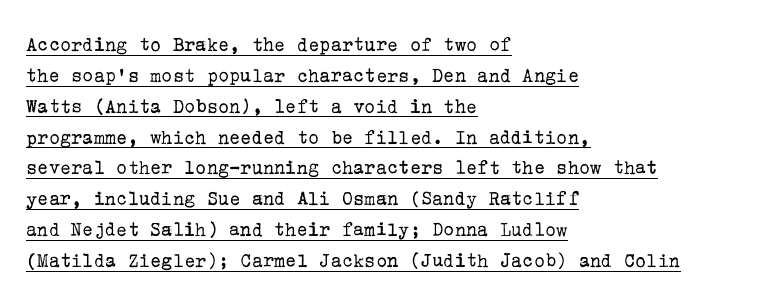
Q: Is the text bold? A: No.
Q: Is the text italic (slanted)? A: No, it is upright.
Q: Is the text underlined? A: Yes.
Q: How is the paragraph aligned? A: Left-aligned.
Q: Is the spacing between letters normal or unusually wide? A: Normal.
Q: Is the spacing between lines tight, normal or loose? A: Normal.
